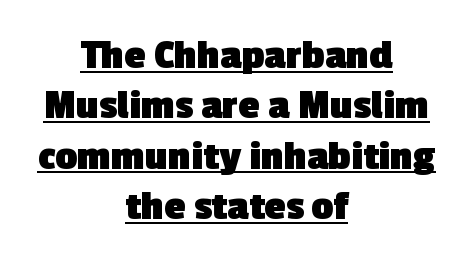
Do the characters align in a grid? No, the font is proportional. These lines are centered, leaving both edges ragged. Nothing unusual about the tracking: characters are spaced as the font intends. Each glyph is drawn with heavy, bold strokes. The passage shown is typeset with a sans-serif family.
